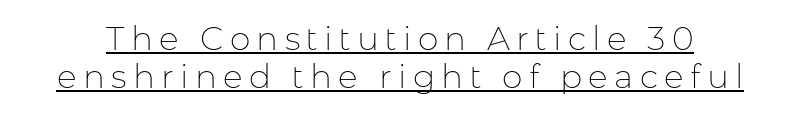
The image shows 33 px thin sans-serif type, upright; set line spacing 1.16x, underlined; low stroke contrast and a medium x-height.
